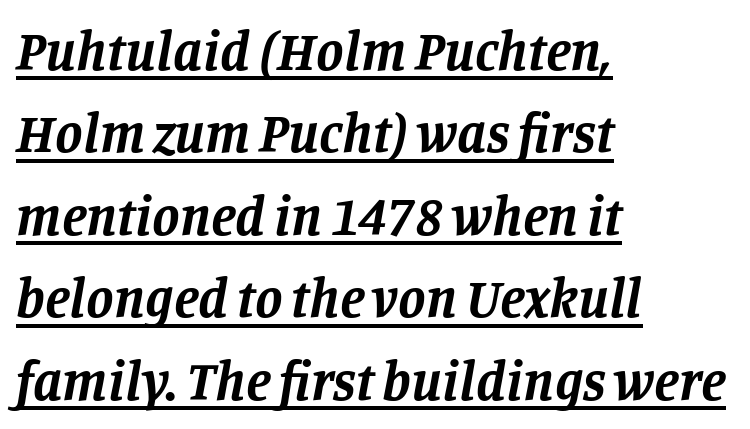
The image shows 55 px bold serif type, italic (leaning right); set left-aligned, normal line spacing (1.5x), normal letter spacing, underlined; low stroke contrast and a large x-height.
